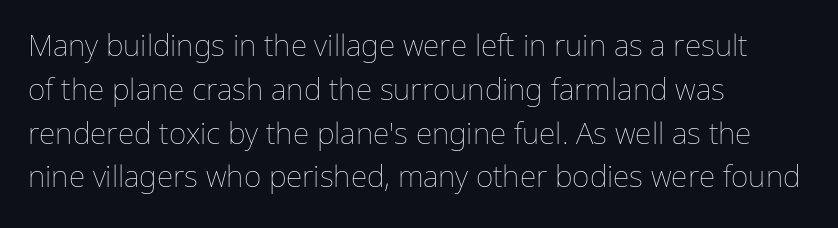
The image shows 30 px thin type, upright; set left-aligned, normal line spacing (1.46x), normal letter spacing, not underlined; low stroke contrast and a medium x-height.
